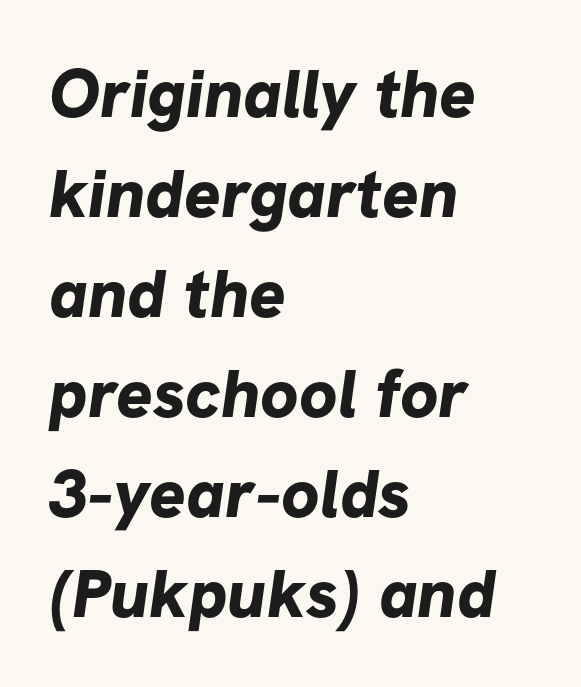
{"serif": "no", "bold": "yes", "weight": "bold", "width": "normal", "stroke_contrast": "low", "x_height": "medium", "monospaced": "no", "underline": "no", "align": "left", "line_spacing": "normal", "line_spacing_ratio": 1.47, "letter_spacing": "normal", "letter_spacing_em": 0.0, "glyph_px": 68}
